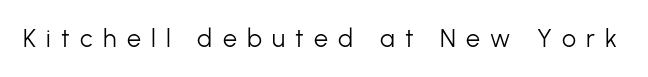
The typeface has the unassuming heft of standard copy or less. Glance below the letters and you will spot only blank space. Look at the tracking — it's clearly loosened, letters drifting apart. Posture: upright roman.
